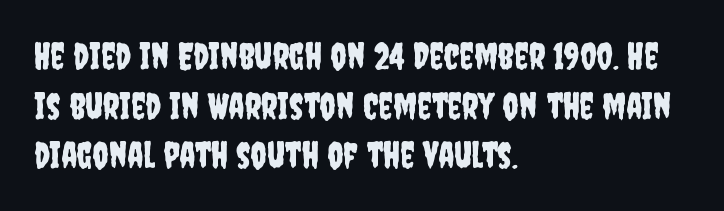
{"serif": "no", "italic": "no", "width": "condensed", "stroke_contrast": "low", "x_height": "large", "monospaced": "no", "underline": "no", "align": "left", "line_spacing": "normal", "line_spacing_ratio": 1.38, "letter_spacing": "normal", "letter_spacing_em": 0.0, "glyph_px": 36}
